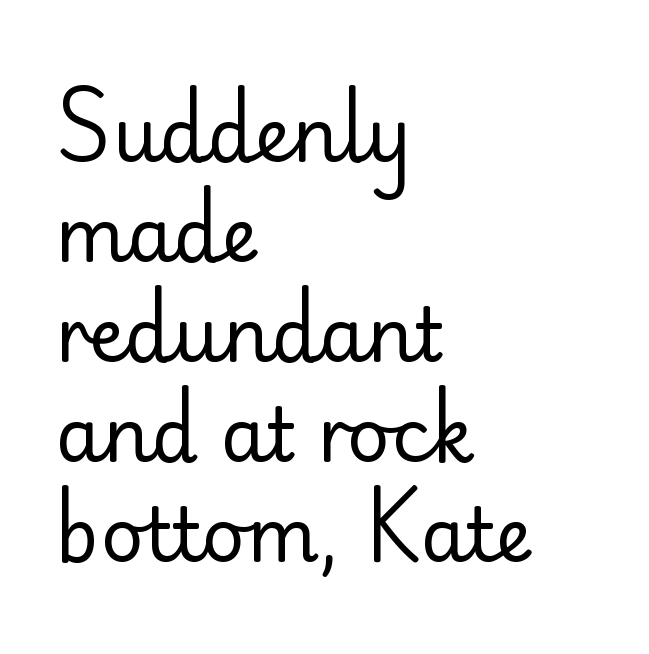
Q: Is the text bold? A: No.
Q: Is the text italic (slanted)? A: No, it is upright.
Q: Is the typeface a serif or a sans-serif typeface? A: Sans-serif.
Q: Is the text underlined? A: No.
Q: How is the paragraph aligned? A: Left-aligned.
Q: Is the spacing between letters normal or unusually wide? A: Normal.
Q: Is the spacing between lines tight, normal or loose? A: Normal.
Q: Width (condensed, normal, or wide)? A: Normal.
Q: Stroke contrast? A: Low.
Q: x-height? A: Small.
Q: Monospaced? A: No.
